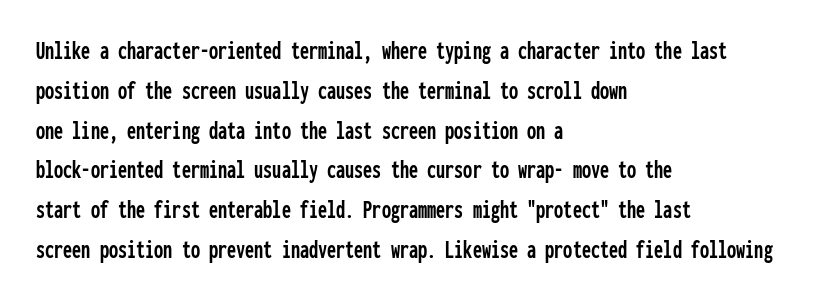
{"italic": "no", "underline": "no", "align": "left", "line_spacing": "normal", "line_spacing_ratio": 1.53, "letter_spacing": "normal", "letter_spacing_em": 0.0, "glyph_px": 26}
